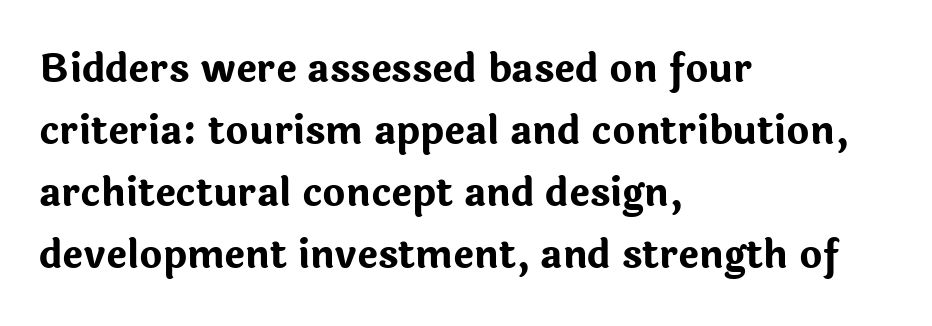
{"serif": "no", "italic": "no", "bold": "yes", "weight": "bold", "width": "normal", "stroke_contrast": "low", "x_height": "medium", "monospaced": "no", "underline": "no", "align": "left", "line_spacing": "normal", "line_spacing_ratio": 1.59, "letter_spacing": "normal", "letter_spacing_em": 0.0, "glyph_px": 39}
